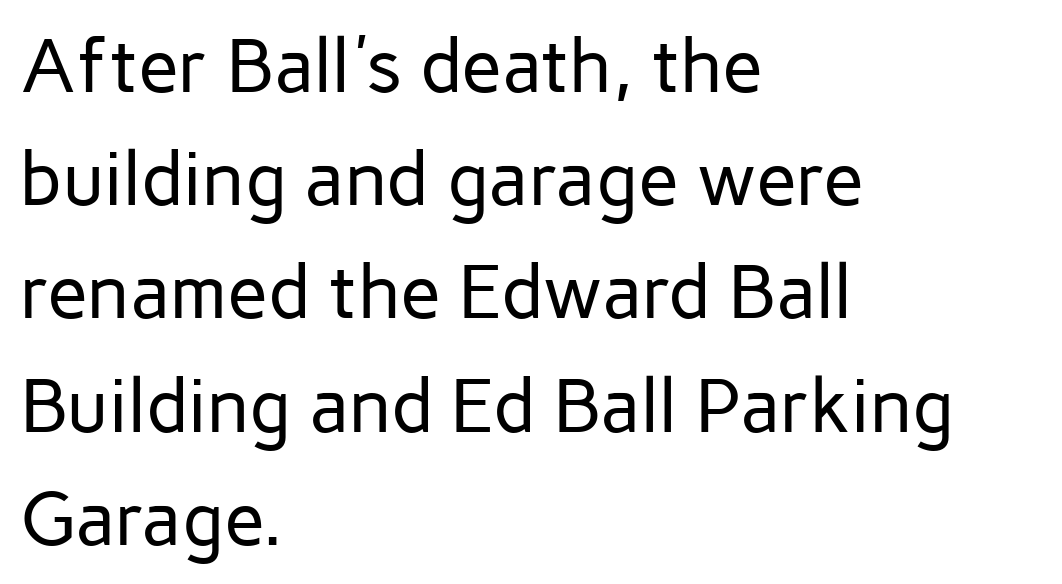
Q: Is the text bold? A: No.
Q: Is the text italic (slanted)? A: No, it is upright.
Q: Is the typeface a serif or a sans-serif typeface? A: Sans-serif.
Q: Is the text underlined? A: No.
Q: How is the paragraph aligned? A: Left-aligned.
Q: Is the spacing between letters normal or unusually wide? A: Normal.
Q: Is the spacing between lines tight, normal or loose? A: Normal.
Q: Width (condensed, normal, or wide)? A: Normal.
Q: Stroke contrast? A: Low.
Q: x-height? A: Medium.
Q: Monospaced? A: No.
